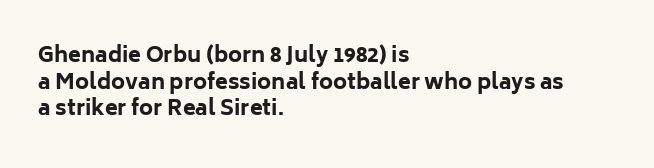
The image shows 21 px bold type, upright; set left-aligned, normal line spacing (1.27x), normal letter spacing, not underlined.
